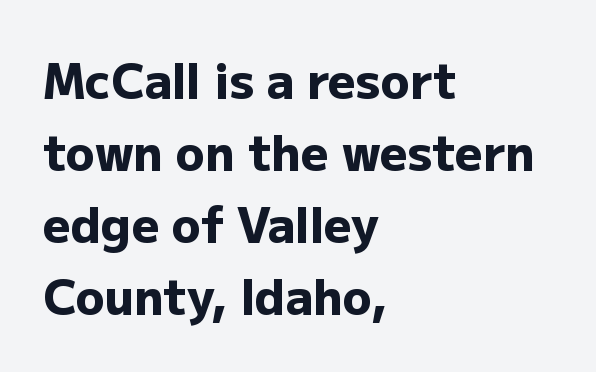
Q: Is the text bold? A: Yes.
Q: Is the text italic (slanted)? A: No, it is upright.
Q: Is the typeface a serif or a sans-serif typeface? A: Sans-serif.
Q: Is the text underlined? A: No.
Q: How is the paragraph aligned? A: Left-aligned.
Q: Is the spacing between letters normal or unusually wide? A: Normal.
Q: Is the spacing between lines tight, normal or loose? A: Normal.
Q: Width (condensed, normal, or wide)? A: Normal.
Q: Stroke contrast? A: Low.
Q: x-height? A: Medium.
Q: Monospaced? A: No.
